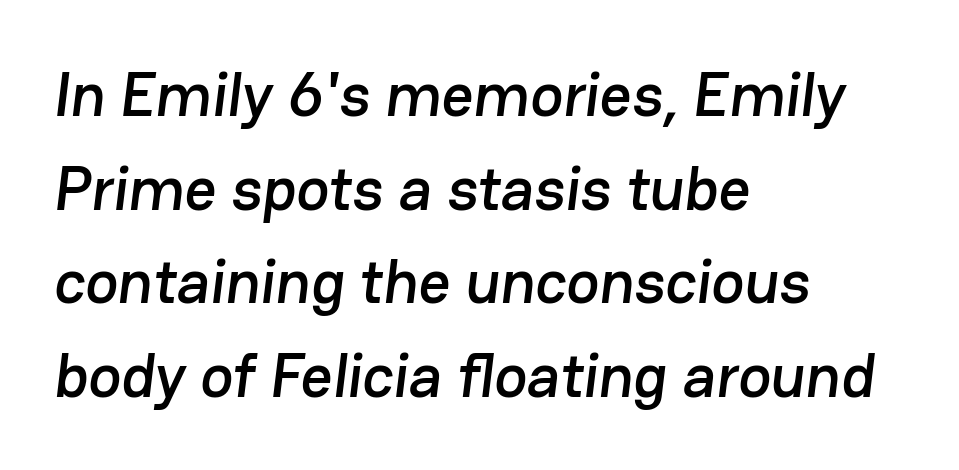
Q: Is the typeface a serif or a sans-serif typeface? A: Sans-serif.
Q: Is the text underlined? A: No.
Q: How is the paragraph aligned? A: Left-aligned.
Q: Is the spacing between letters normal or unusually wide? A: Normal.
Q: Is the spacing between lines tight, normal or loose? A: Normal.
Q: Width (condensed, normal, or wide)? A: Normal.
Q: Stroke contrast? A: Low.
Q: x-height? A: Medium.
Q: Monospaced? A: No.
